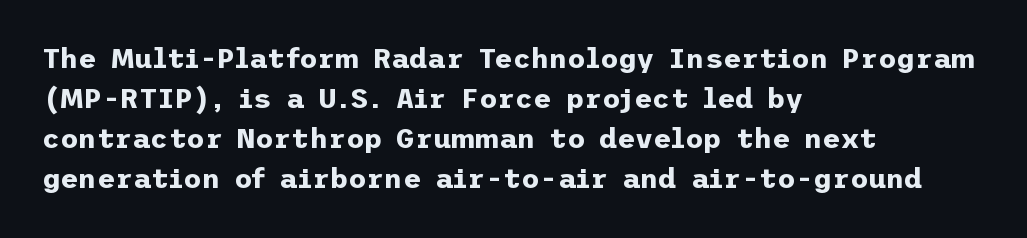
The image shows 28 px bold sans-serif type, upright; set left-aligned, normal line spacing (1.43x), normal letter spacing, not underlined; low stroke contrast and a medium x-height.
